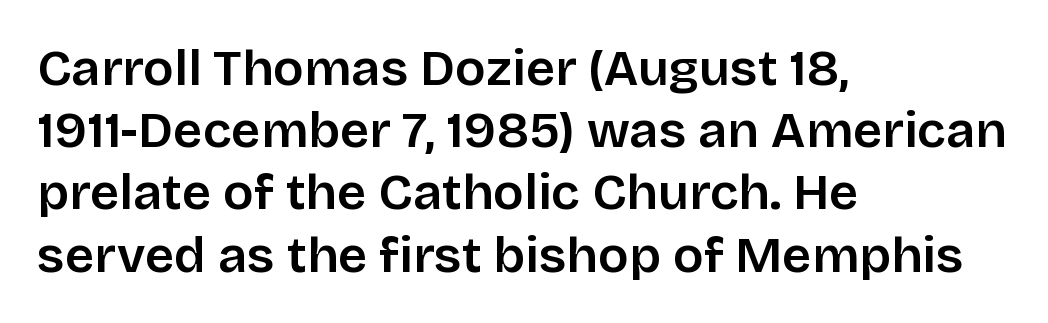
{"serif": "no", "italic": "no", "bold": "semi", "weight": "semibold", "width": "normal", "stroke_contrast": "low", "x_height": "large", "monospaced": "no", "underline": "no", "align": "left", "line_spacing_ratio": 1.22, "letter_spacing": "normal", "letter_spacing_em": 0.0, "glyph_px": 51}
